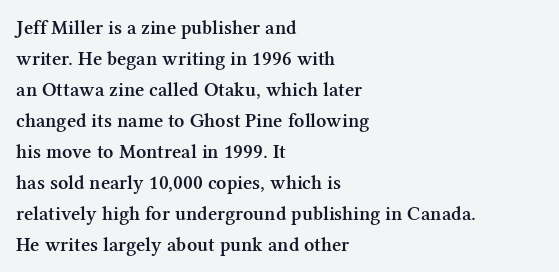
Q: Is the text bold? A: Semi-bold.
Q: Is the text italic (slanted)? A: No, it is upright.
Q: Is the text underlined? A: No.
Q: How is the paragraph aligned? A: Left-aligned.
Q: Is the spacing between letters normal or unusually wide? A: Normal.
Q: Is the spacing between lines tight, normal or loose? A: Normal.
